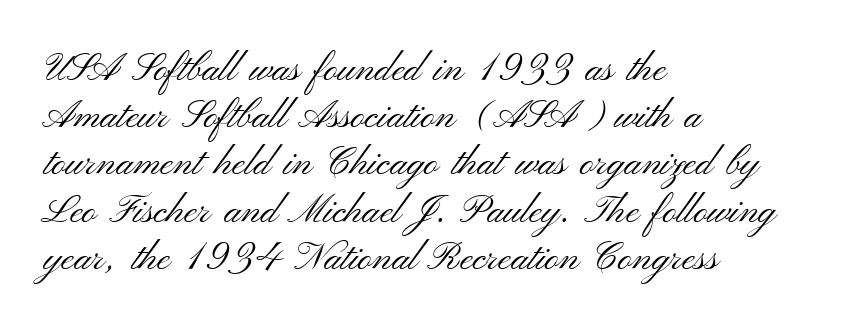
{"serif": "no", "bold": "no", "weight": "light", "width": "wide", "stroke_contrast": "medium", "x_height": "small", "monospaced": "no", "underline": "no", "align": "left", "line_spacing_ratio": 1.21, "letter_spacing": "normal", "letter_spacing_em": 0.0, "glyph_px": 39}
